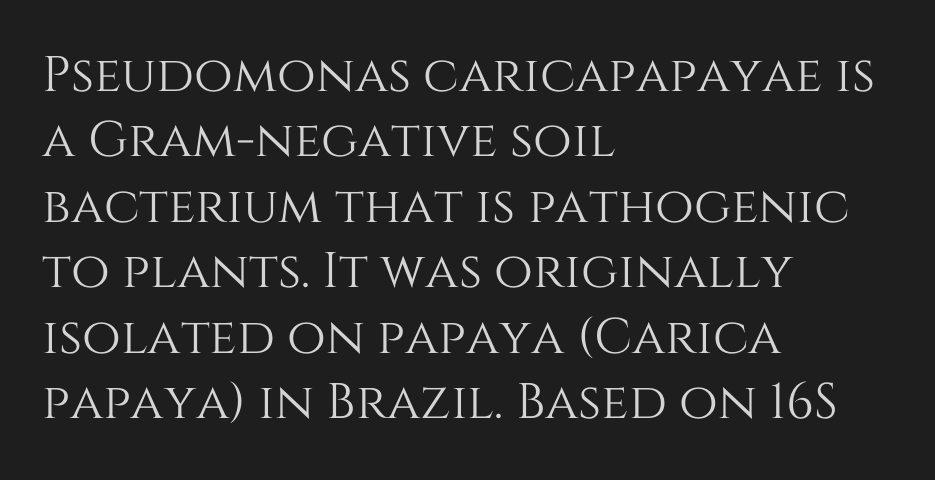
Q: Is the text italic (slanted)? A: No, it is upright.
Q: Is the text underlined? A: No.
Q: How is the paragraph aligned? A: Left-aligned.
Q: Is the spacing between letters normal or unusually wide? A: Normal.
Q: Is the spacing between lines tight, normal or loose? A: Normal.
Q: Width (condensed, normal, or wide)? A: Normal.
Q: Stroke contrast? A: Medium.
Q: x-height? A: Large.
Q: Monospaced? A: No.
